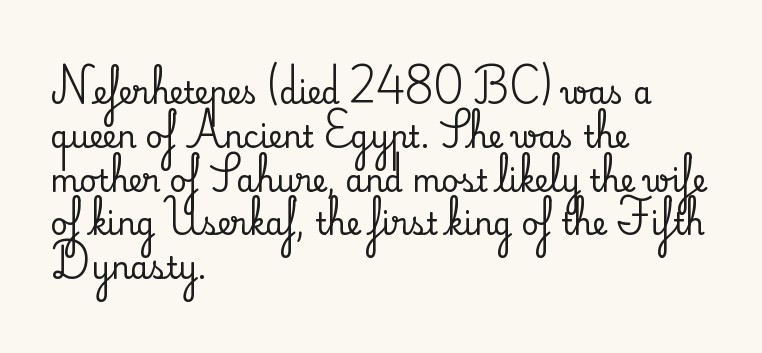
Honestly, the letter spacing is just normal — you wouldn't notice it. The rendering shows small feet on the letterforms — a serif design. Note the varied advance widths — an 'i' is clearly narrower than an 'm'. In terms of posture, this sample is upright. The string is rendered with underlining switched off. A typesetter would call this leading conventional body-copy spacing.
